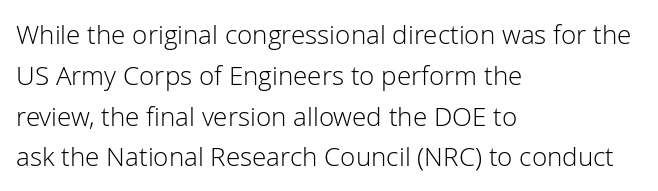
Q: Is the text bold? A: No.
Q: Is the text italic (slanted)? A: No, it is upright.
Q: Is the text underlined? A: No.
Q: How is the paragraph aligned? A: Left-aligned.
Q: Is the spacing between letters normal or unusually wide? A: Normal.
Q: Is the spacing between lines tight, normal or loose? A: Normal.
